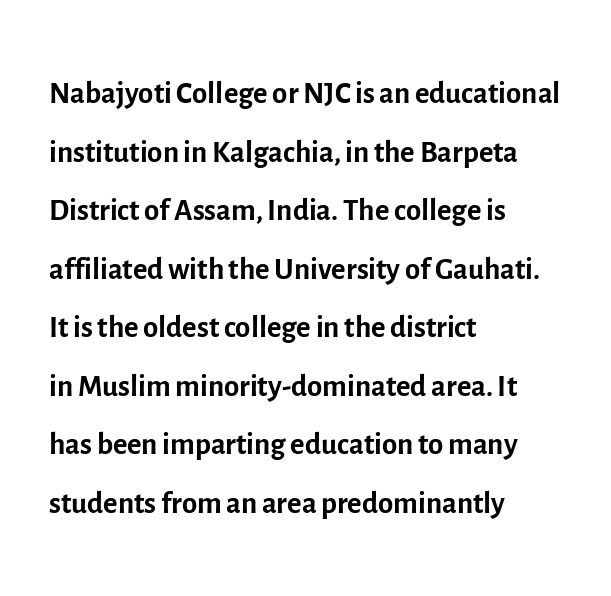
Designer's note — italics off, roman on. The lines in this sample share a left origin and differ only in where they stop. A sans-serif font was chosen for this passage. Stem width sits at or under what a default text font uses. These lines sit exactly where default settings would place them.
